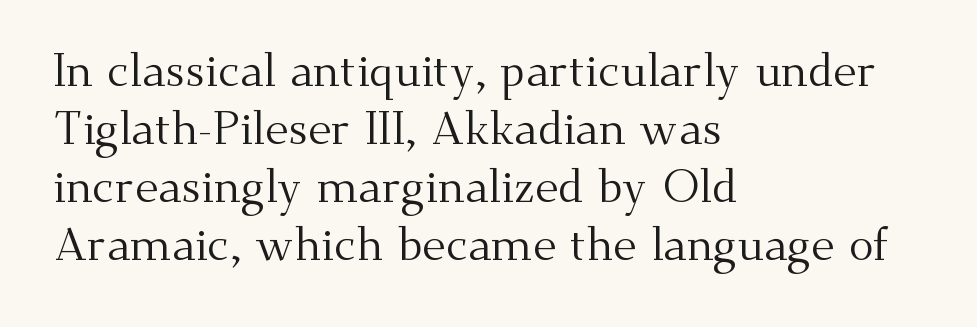
The face used here is rendered with its standard letterfit. The rag falls on the right side of this text block. The area under the type is left untouched. Rendered with straight, roman letterforms.
